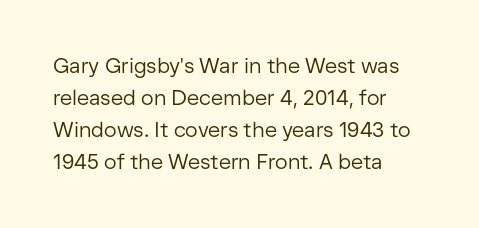
{"italic": "no", "bold": "no", "underline": "no", "align": "left", "line_spacing": "normal", "line_spacing_ratio": 1.52, "letter_spacing": "normal", "letter_spacing_em": 0.0, "glyph_px": 21}
